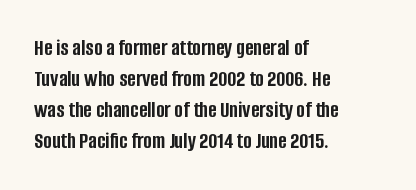
The image shows 23 px bold type, upright; set left-aligned, normal line spacing (1.35x), normal letter spacing, not underlined.
